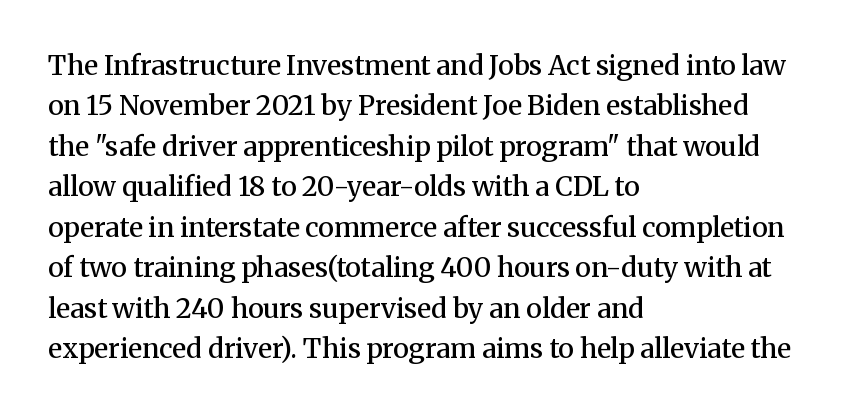
{"italic": "no", "bold": "semi", "underline": "no", "align": "left", "line_spacing": "normal", "line_spacing_ratio": 1.5, "letter_spacing": "normal", "letter_spacing_em": 0.0, "glyph_px": 27}
